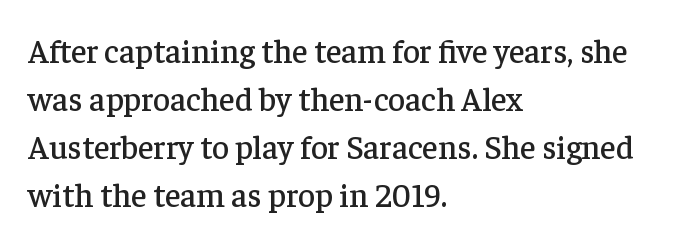
{"serif": "yes", "italic": "no", "width": "normal", "stroke_contrast": "low", "x_height": "medium", "monospaced": "no", "underline": "no", "align": "left", "line_spacing": "normal", "line_spacing_ratio": 1.45, "letter_spacing": "normal", "letter_spacing_em": 0.0, "glyph_px": 33}
